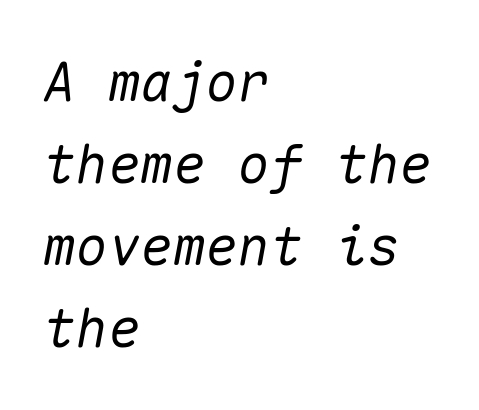
Caption: standard tracking, unaltered. Descender tails drop into unmarked territory. This is oblique type, the kind used for emphasis or titles. What's the leading like? Ordinary, nothing unusual.
